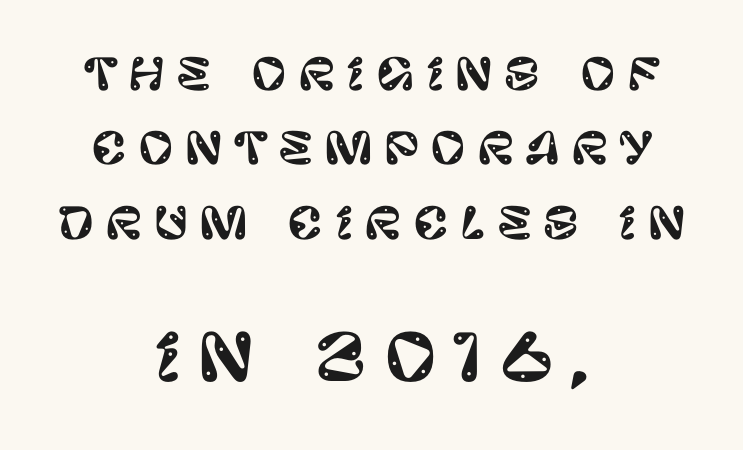
Size hierarchy here favors the trailing block over the leading one. Leftover space on each line is divided equally before and after the words. Descenders are the only things crossing below the line. These lines are composed in type without serifs.
